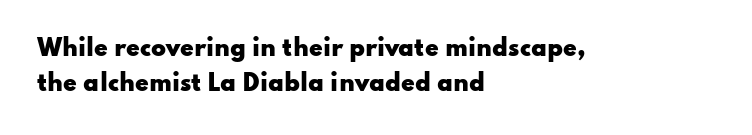
The image shows 22 px bold type, upright; set left-aligned, normal line spacing (1.6x), normal letter spacing, not underlined.
